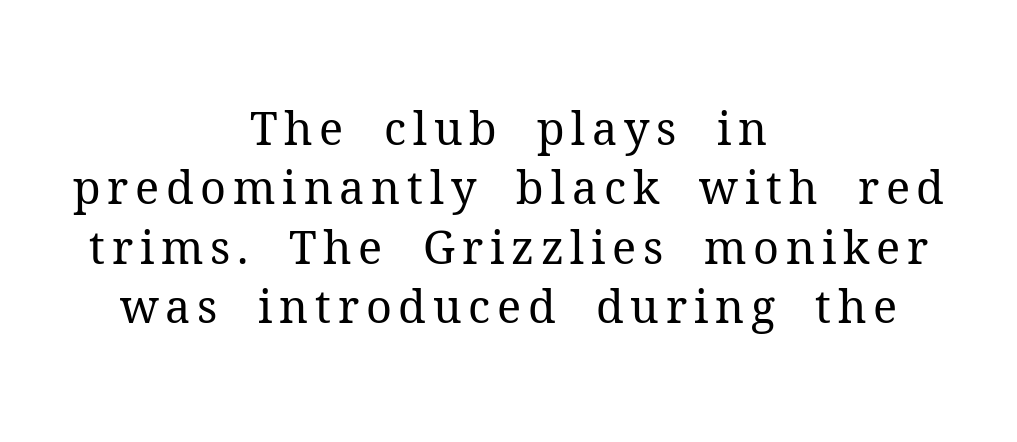
These lines are rendered in a variable-pitch font. In terms of posture, this sample is upright. This sample uses a serif face. The leading is moderate, giving the passage an even texture.
